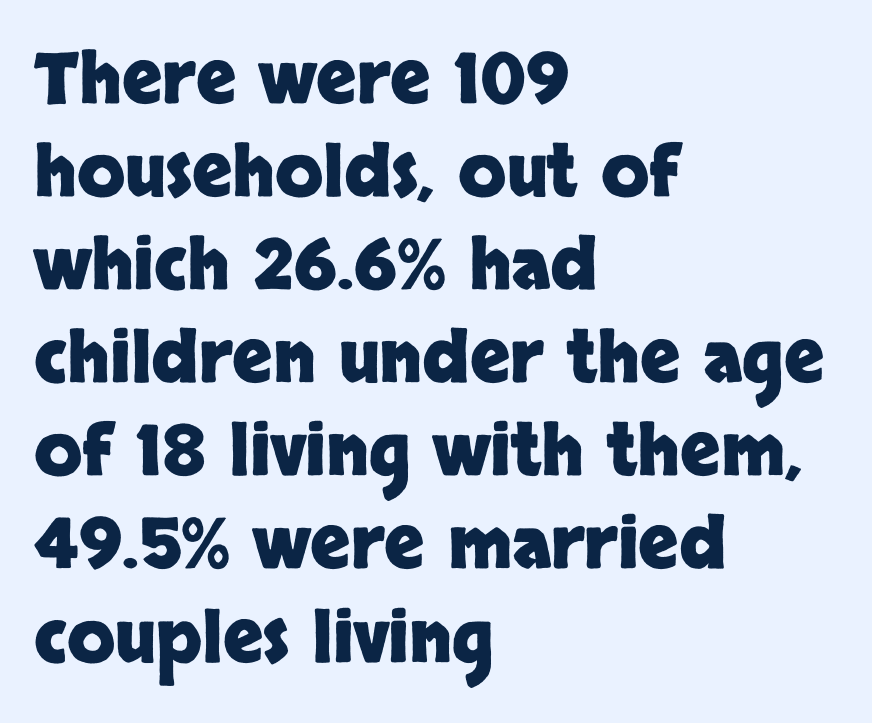
{"serif": "no", "italic": "no", "bold": "yes", "weight": "heavy", "width": "normal", "stroke_contrast": "low", "x_height": "large", "monospaced": "no", "underline": "no", "align": "left", "line_spacing": "normal", "line_spacing_ratio": 1.33, "letter_spacing": "normal", "letter_spacing_em": 0.0, "glyph_px": 70}
